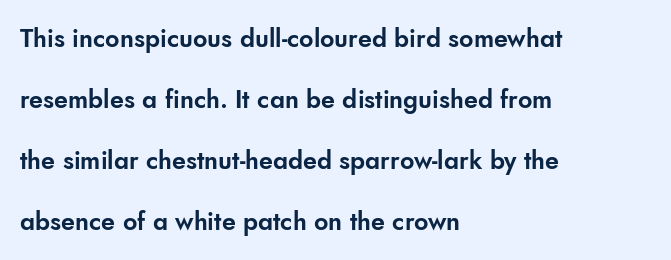
Q: Is the text italic (slanted)? A: No, it is upright.
Q: Is the text underlined? A: No.
Q: How is the paragraph aligned? A: Left-aligned.
Q: Is the spacing between letters normal or unusually wide? A: Normal.
Q: Is the spacing between lines tight, normal or loose? A: Loose.
